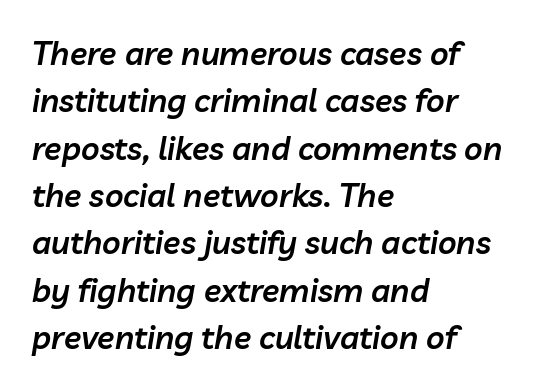
The image shows 32 px semibold type, italic (leaning right); set left-aligned, normal line spacing (1.48x), normal letter spacing, not underlined; low stroke contrast and a medium x-height.
